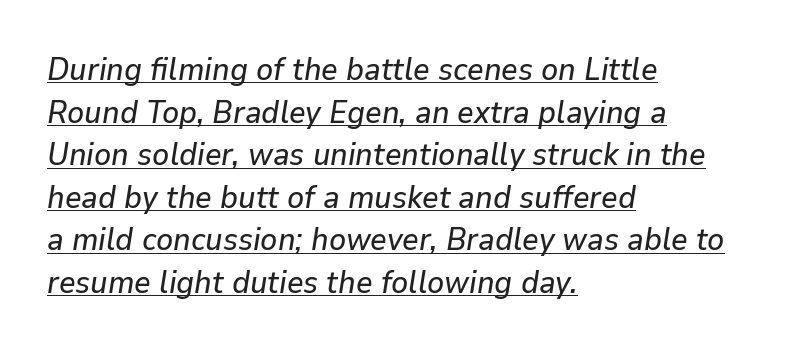
Q: Is the text italic (slanted)? A: Yes, it leans right by about 9 degrees.
Q: Is the text underlined? A: Yes.
Q: How is the paragraph aligned? A: Left-aligned.
Q: Is the spacing between letters normal or unusually wide? A: Normal.
Q: Is the spacing between lines tight, normal or loose? A: Normal.
Q: Width (condensed, normal, or wide)? A: Normal.
Q: Stroke contrast? A: Low.
Q: x-height? A: Medium.
Q: Monospaced? A: No.
